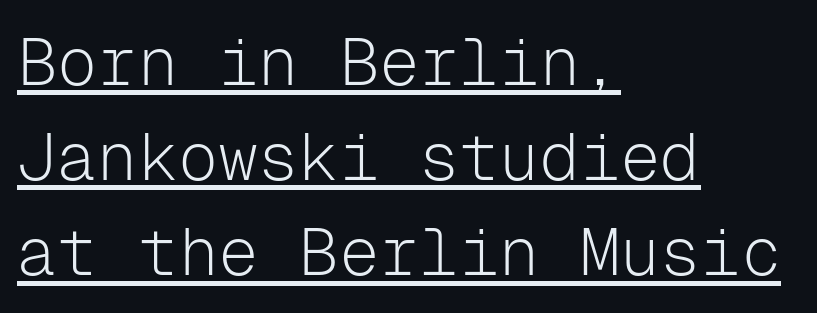
What stands out about the letter spacing? Nothing — it is the standard amount. The rendering shows plain stroke endings on the letterforms — a sans-serif design. Each new line begins a customary step beneath the previous one. Is there any slant? The stems are plumb. What decoration does the sample have? An underline.
